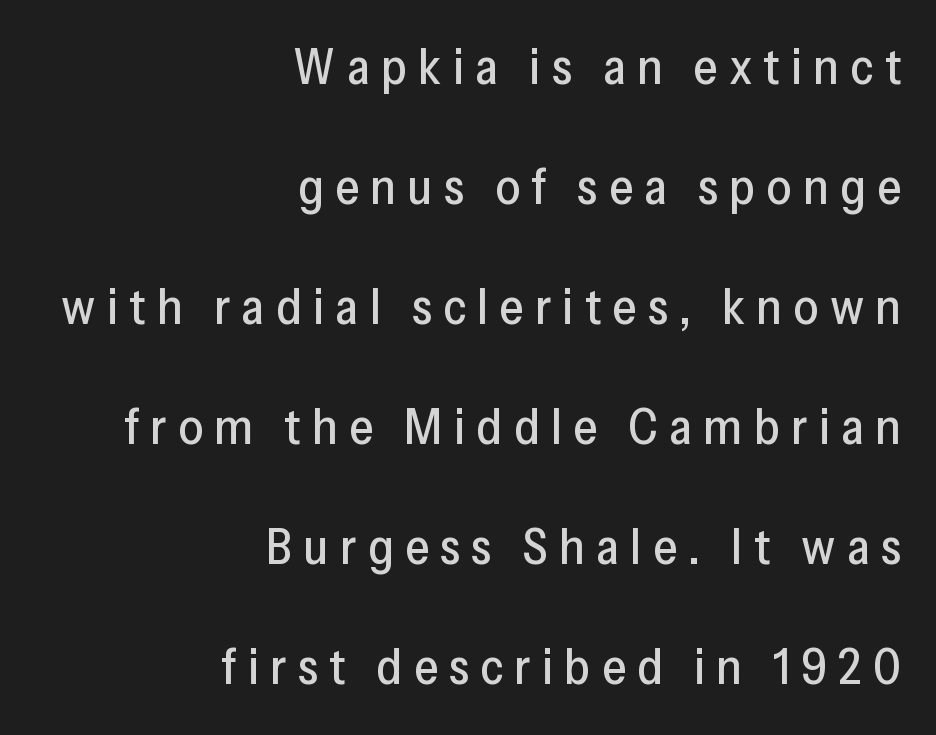
Rule under the text: the space is simply empty. Line ends are locked; line starts wander. This is roman type, the default non-slanted kind. A sans-serif font was chosen for this passage. The passage shown is typed in a proportional face where columns would drift.
